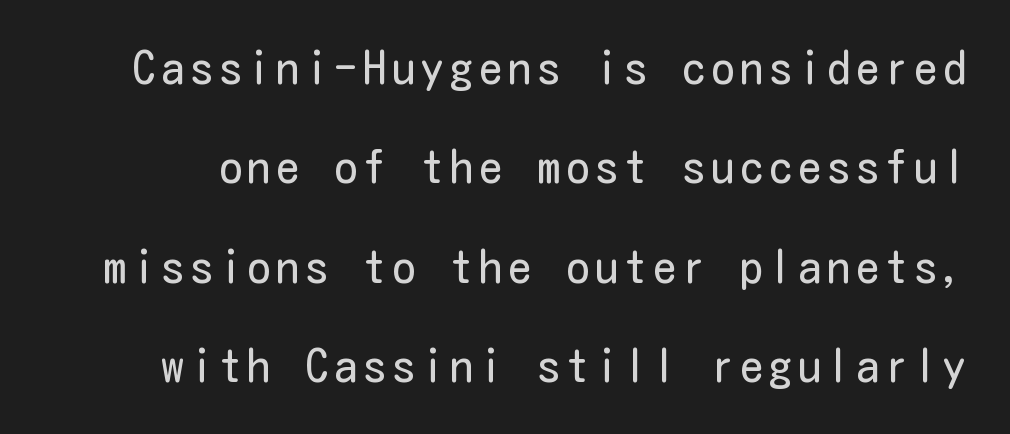
The image shows 46 px regular-weight, condensed sans-serif type, upright; set loose line spacing (2.16x), not underlined; low stroke contrast and a medium x-height.
